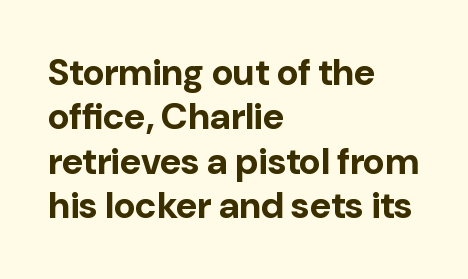
The image shows 37 px bold sans-serif type, upright; set left-aligned, line spacing 1.2x, normal letter spacing, not underlined; low stroke contrast and a medium x-height.
